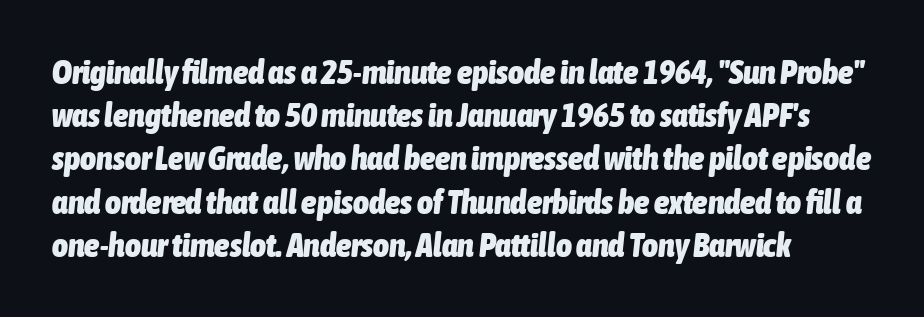
{"italic": "yes", "lean": "right", "slant_degrees": 6, "bold": "yes", "weight": "heavy", "width": "condensed", "stroke_contrast": "low", "x_height": "medium", "monospaced": "no", "underline": "no", "line_spacing": "normal", "line_spacing_ratio": 1.27, "letter_spacing": "normal", "letter_spacing_em": 0.0, "glyph_px": 34}
